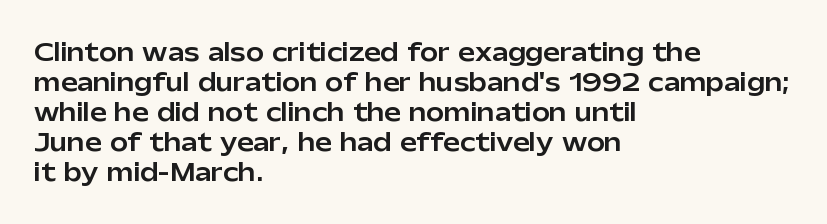
The image shows 24 px text type, upright; set left-aligned, normal line spacing (1.25x), normal letter spacing, not underlined.
